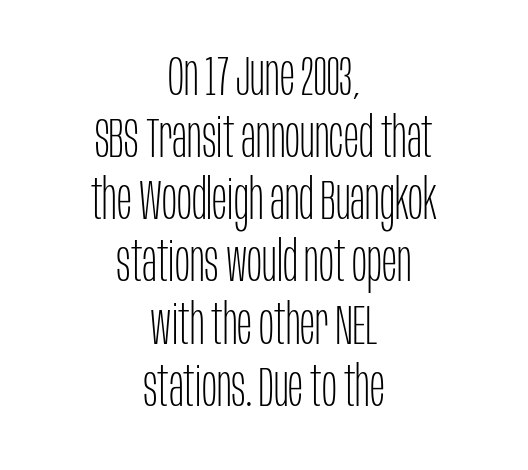
Q: Is the text bold? A: No.
Q: Is the text italic (slanted)? A: No, it is upright.
Q: Is the typeface a serif or a sans-serif typeface? A: Sans-serif.
Q: Is the text underlined? A: No.
Q: How is the paragraph aligned? A: Centered.
Q: Is the spacing between letters normal or unusually wide? A: Normal.
Q: Is the spacing between lines tight, normal or loose? A: Tight.
Q: Width (condensed, normal, or wide)? A: Condensed.
Q: Stroke contrast? A: Low.
Q: x-height? A: Large.
Q: Monospaced? A: No.
